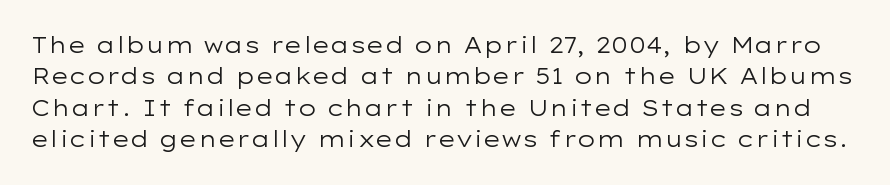
The cut favours lightness, reaching ordinary text weight at its darkest. The letters stand straight up with perfectly vertical stems. The strip under each line holds only bare page. Each word holds together tightly as a unit, with standard inter-letter gaps.
